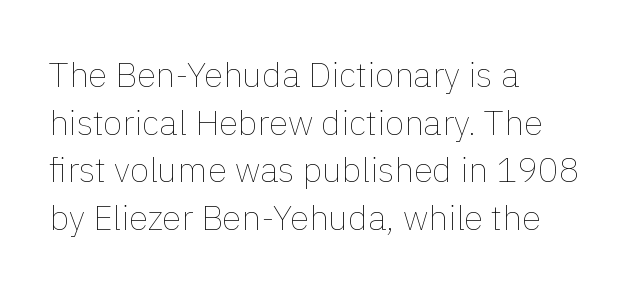
{"italic": "no", "bold": "no", "weight": "thin", "width": "normal", "stroke_contrast": "low", "x_height": "medium", "monospaced": "no", "underline": "no", "align": "left", "line_spacing": "normal", "line_spacing_ratio": 1.36, "letter_spacing": "normal", "letter_spacing_em": 0.0, "glyph_px": 35}
